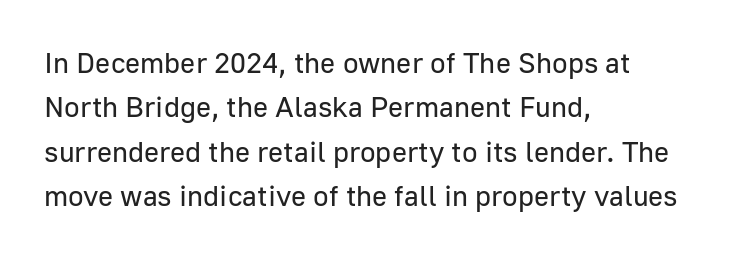
The image shows 29 px regular-weight sans-serif type, upright; set left-aligned, normal line spacing (1.53x), normal letter spacing, not underlined; low stroke contrast and a medium x-height.
